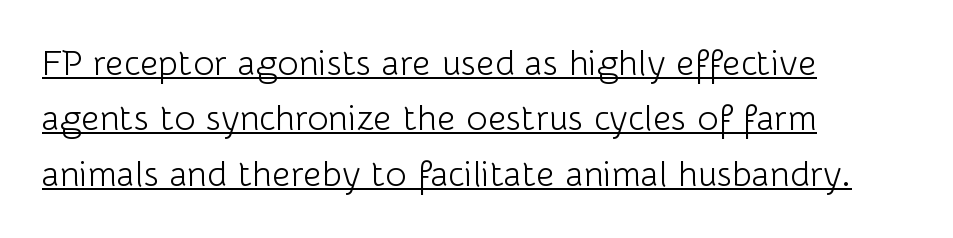
{"serif": "no", "italic": "no", "bold": "no", "weight": "light", "width": "normal", "stroke_contrast": "low", "x_height": "medium", "monospaced": "no", "underline": "yes", "align": "left", "line_spacing": "normal", "line_spacing_ratio": 1.54, "letter_spacing": "normal", "letter_spacing_em": 0.0, "glyph_px": 36}
